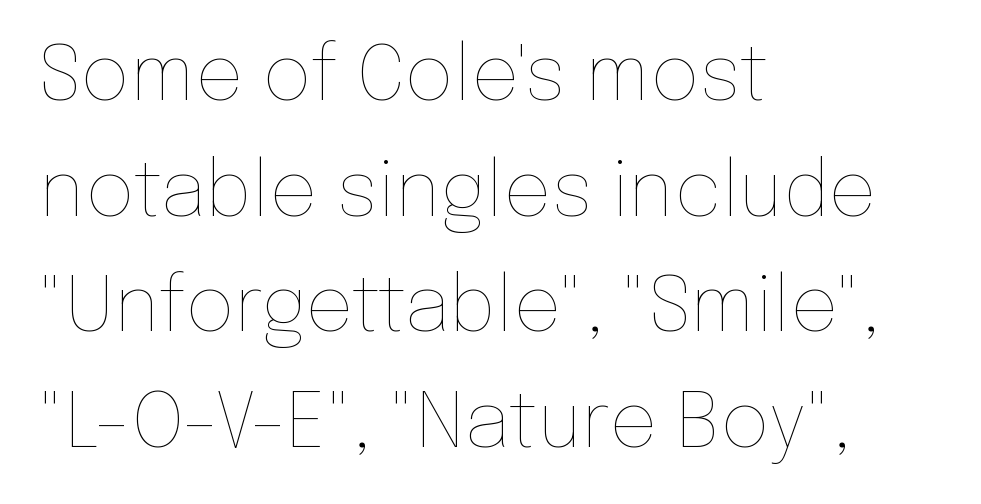
Q: Is the text bold? A: No.
Q: Is the text italic (slanted)? A: No, it is upright.
Q: Is the text underlined? A: No.
Q: How is the paragraph aligned? A: Left-aligned.
Q: Is the spacing between letters normal or unusually wide? A: Normal.
Q: Is the spacing between lines tight, normal or loose? A: Normal.
Q: Width (condensed, normal, or wide)? A: Normal.
Q: Stroke contrast? A: Low.
Q: x-height? A: Medium.
Q: Monospaced? A: No.
